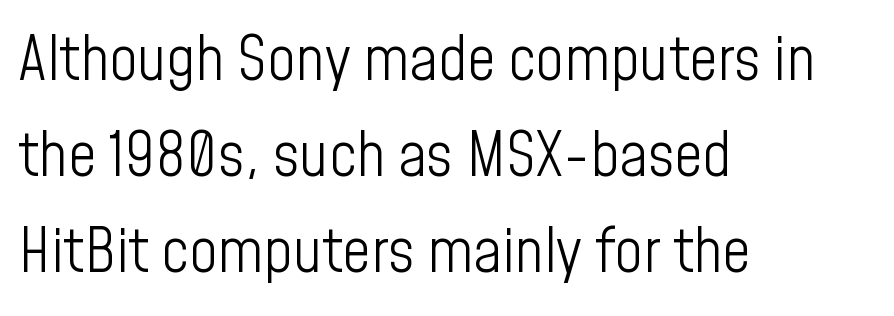
{"serif": "no", "italic": "no", "bold": "no", "weight": "light", "width": "condensed", "stroke_contrast": "low", "x_height": "medium", "monospaced": "no", "underline": "no", "align": "left", "line_spacing": "normal", "line_spacing_ratio": 1.55, "letter_spacing": "normal", "letter_spacing_em": 0.0, "glyph_px": 62}
